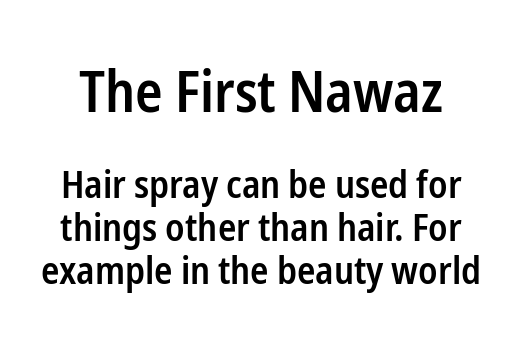
The passage shown begins with its larger block and ends with its smaller one. Spacing verdict: proportional, widths tailored to each character. The space beneath each line is pristine and unruled. The rendering uses a small line-height, squeezing the rows. Every character sits straight up, as roman type does. Caption: semibold face, moderately heavy strokes.
